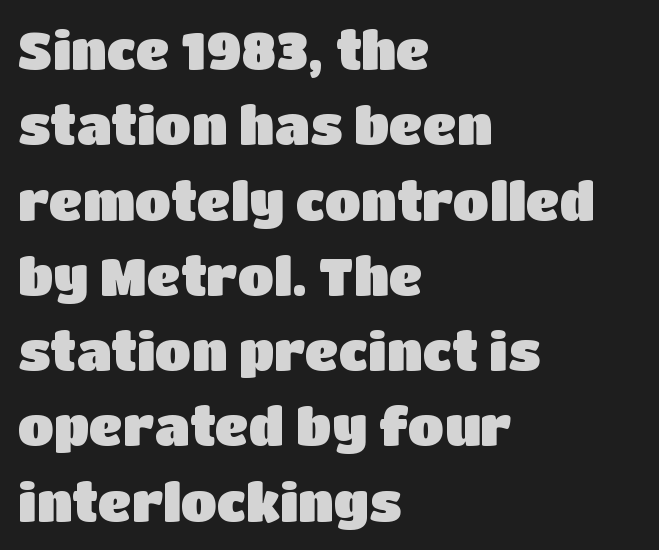
{"serif": "no", "italic": "no", "width": "normal", "stroke_contrast": "low", "x_height": "large", "monospaced": "no", "underline": "no", "align": "left", "line_spacing": "normal", "line_spacing_ratio": 1.42, "letter_spacing": "normal", "letter_spacing_em": 0.0, "glyph_px": 53}
